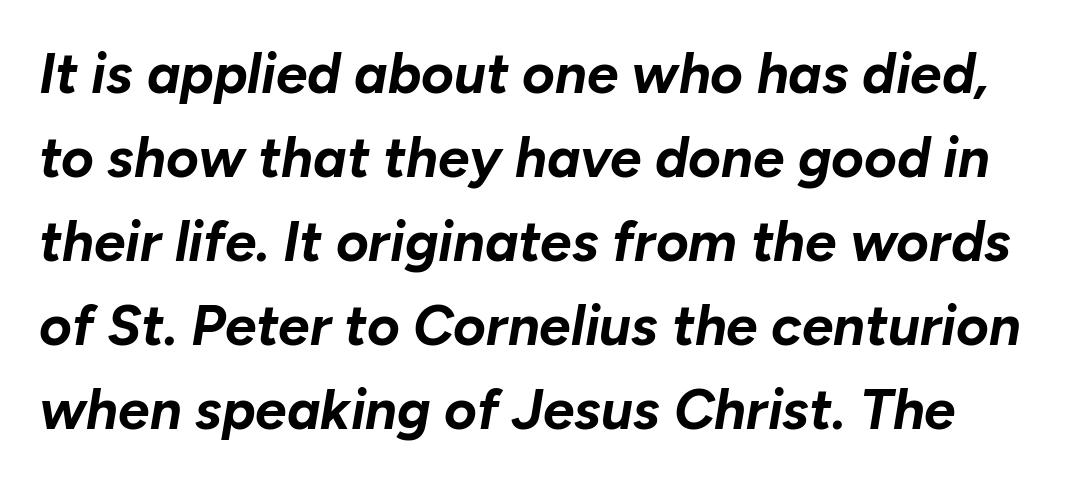
{"italic": "yes", "lean": "right", "slant_degrees": 10, "bold": "yes", "weight": "bold", "width": "normal", "stroke_contrast": "low", "x_height": "medium", "monospaced": "no", "underline": "no", "line_spacing": "normal", "line_spacing_ratio": 1.5, "letter_spacing": "normal", "letter_spacing_em": 0.0, "glyph_px": 56}
